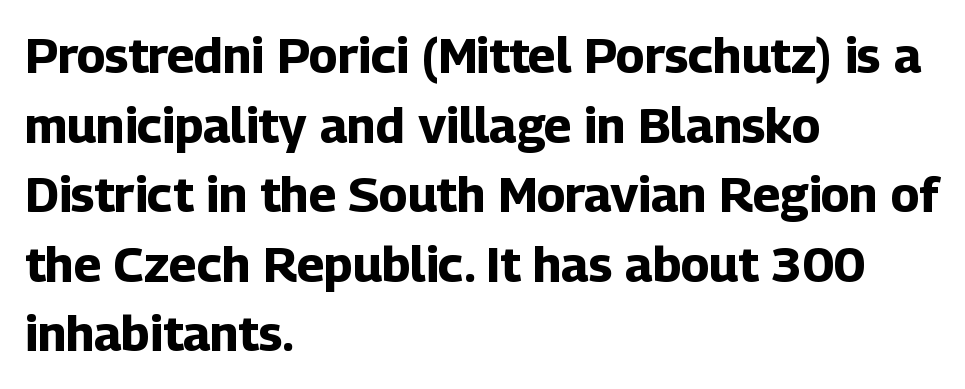
The image shows 49 px bold sans-serif type, upright; set left-aligned, normal line spacing (1.42x), normal letter spacing, not underlined; low stroke contrast and a medium x-height.
